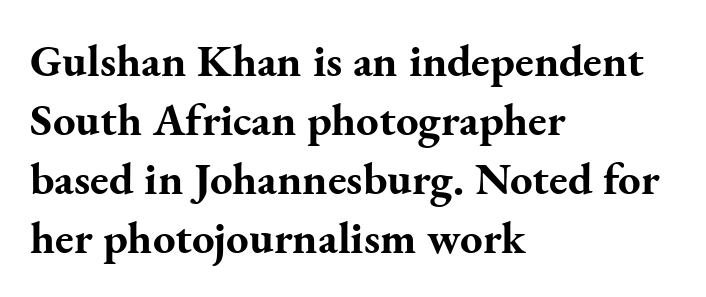
The letters advance in unequal steps, a hallmark of proportional type. Notice how the passage keeps a crisp vertical edge on the left only. Examine the stroke ends and you'll spot serifs. This rendering leaves character spacing at its baseline value.
